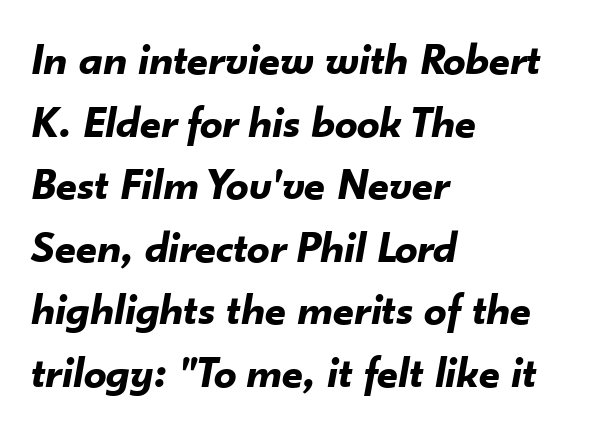
The image shows 45 px bold type, italic (leaning right); set left-aligned, normal line spacing (1.39x), normal letter spacing, not underlined; low stroke contrast and a small x-height.
